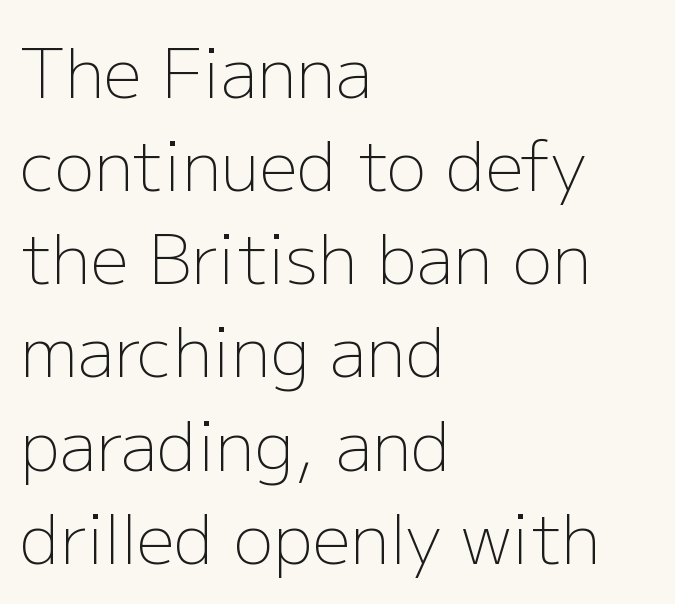
The image shows 67 px light sans-serif type, upright; set left-aligned, normal line spacing (1.39x), normal letter spacing, not underlined; low stroke contrast and a medium x-height.
